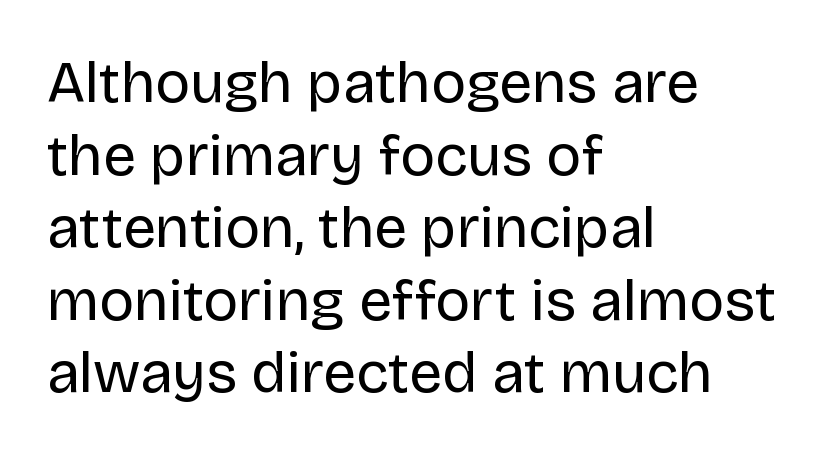
How are the letters spaced? Ordinarily, with no added tracking. Compared with a centered layout, this one pins lines to the left instead. Every stem runs plumb, perpendicular to the baseline. The letterforms sit at book weight or below.
